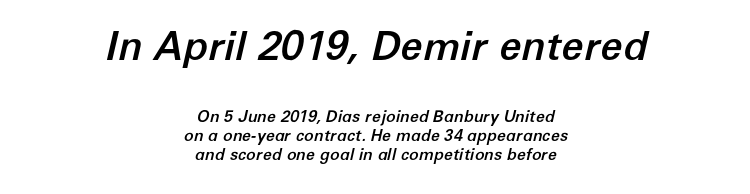
Q: Is the text italic (slanted)? A: Yes, it leans right by about 12 degrees.
Q: Is the text underlined? A: No.
Q: How is the paragraph aligned? A: Centered.
Q: Is the spacing between letters normal or unusually wide? A: Normal.
Q: Which block of text is set in a larger size, the first (top) or the second (bottom)? A: The first (top) one.
Q: Width (condensed, normal, or wide)? A: Normal.
Q: Stroke contrast? A: Low.
Q: x-height? A: Medium.
Q: Monospaced? A: No.
